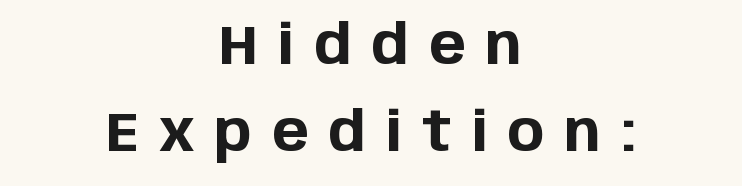
{"serif": "no", "italic": "no", "bold": "yes", "weight": "bold", "width": "normal", "stroke_contrast": "low", "x_height": "large", "monospaced": "no", "underline": "no", "align": "center", "line_spacing": "normal", "line_spacing_ratio": 1.59, "letter_spacing": "wide", "letter_spacing_em": 0.37, "glyph_px": 55}
